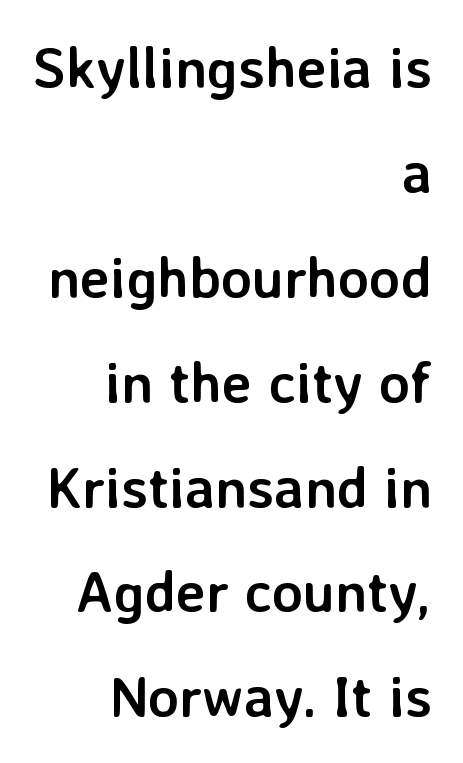
{"serif": "no", "italic": "no", "bold": "yes", "weight": "semibold", "width": "normal", "stroke_contrast": "low", "x_height": "medium", "monospaced": "no", "underline": "no", "align": "right", "line_spacing_ratio": 1.84, "letter_spacing": "normal", "letter_spacing_em": 0.0, "glyph_px": 57}
